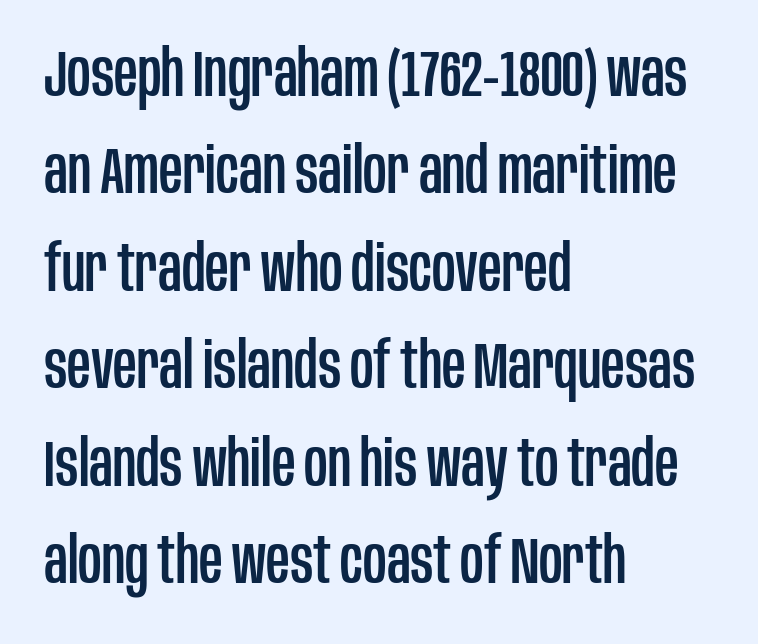
Lines of text with bare space underneath. Honestly, the row spacing looks completely unremarkable. A typesetter would label this face a sans. The line texture is even and compact thanks to regular tracking. In CSS terms this would be text-align: left. This sample uses an upright cut, with every glyph sitting square on the baseline.
